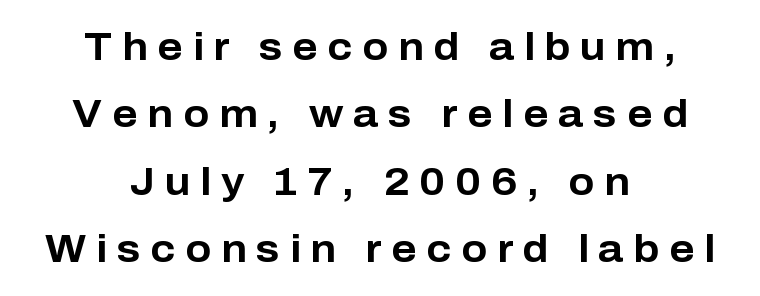
Q: Is the text bold? A: Yes.
Q: Is the text italic (slanted)? A: No, it is upright.
Q: Is the typeface a serif or a sans-serif typeface? A: Sans-serif.
Q: Is the text underlined? A: No.
Q: How is the paragraph aligned? A: Centered.
Q: Is the spacing between letters normal or unusually wide? A: Unusually wide.
Q: Width (condensed, normal, or wide)? A: Normal.
Q: Stroke contrast? A: Low.
Q: x-height? A: Medium.
Q: Monospaced? A: No.
